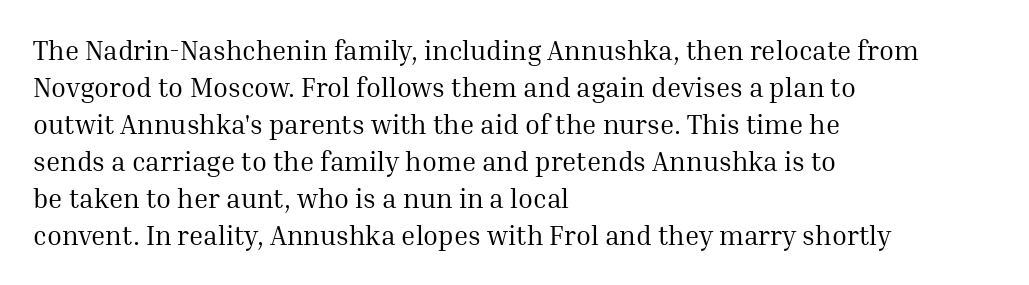
Reading down the block, your eye returns to a fixed left position each line. Tall strokes in this sample are plumb rather than angled. The rendering uses a moderate line-height, typical for paragraphs. This is not heavy type; no bold has been used. Any mark beneath the type? The region is blank. Each word holds together tightly as a unit, with standard inter-letter gaps.
